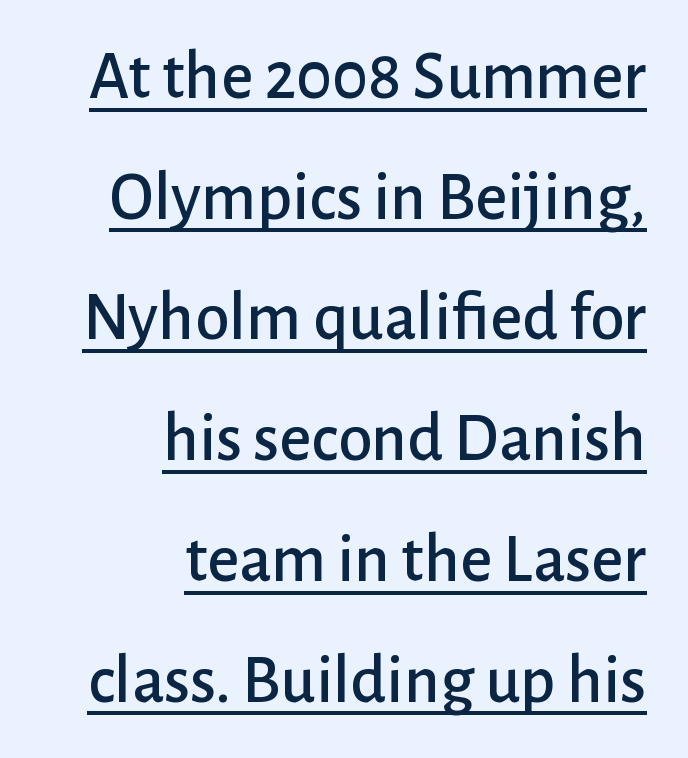
The image shows 69 px sans-serif type, upright; set right-aligned, line spacing 1.75x, normal letter spacing, underlined; low stroke contrast and a medium x-height.
